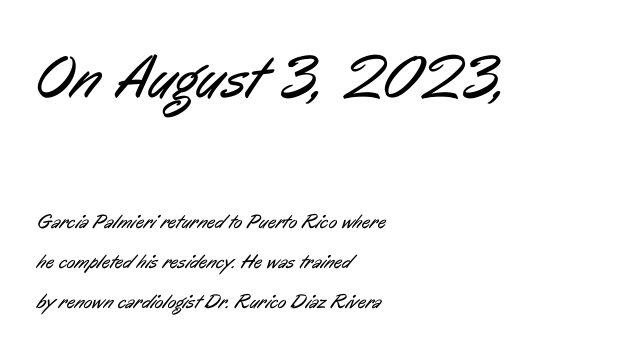
The image shows 61 px regular-weight, condensed sans-serif type; set left-aligned, loose line spacing (1.99x), normal letter spacing, not underlined; the first (top) block is 3.05x larger; low stroke contrast and a medium x-height.
